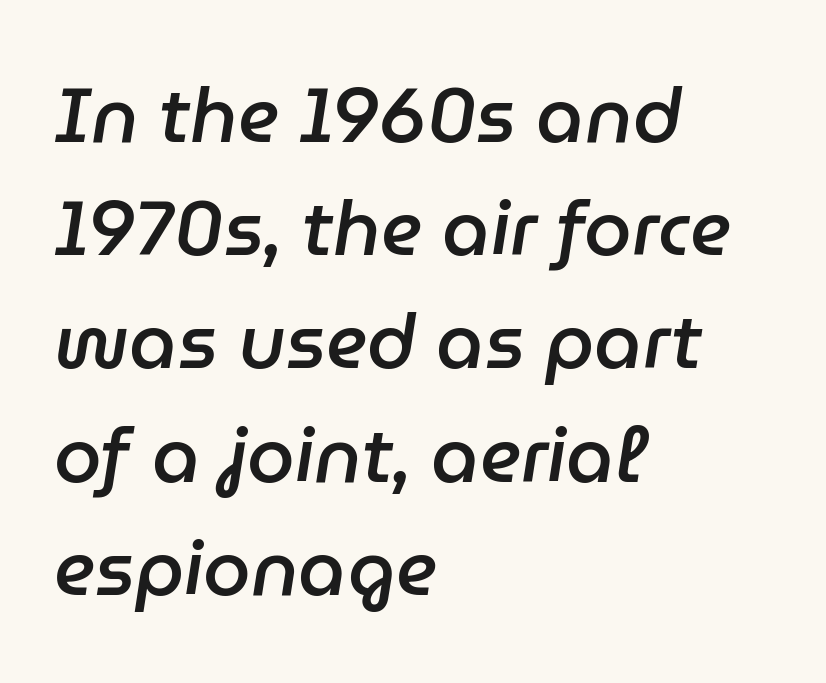
Q: Is the text bold? A: Semi-bold.
Q: Is the text italic (slanted)? A: Yes, it leans right by about 9 degrees.
Q: Is the text underlined? A: No.
Q: How is the paragraph aligned? A: Left-aligned.
Q: Is the spacing between letters normal or unusually wide? A: Normal.
Q: Is the spacing between lines tight, normal or loose? A: Normal.
Q: Width (condensed, normal, or wide)? A: Normal.
Q: Stroke contrast? A: Low.
Q: x-height? A: Medium.
Q: Monospaced? A: No.
